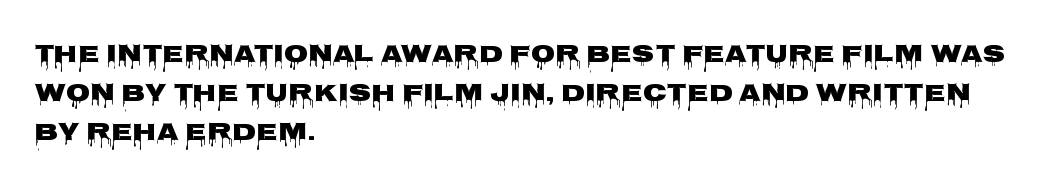
Q: Is the text bold? A: Yes.
Q: Is the text italic (slanted)? A: No, it is upright.
Q: Is the text underlined? A: No.
Q: How is the paragraph aligned? A: Left-aligned.
Q: Is the spacing between letters normal or unusually wide? A: Normal.
Q: Is the spacing between lines tight, normal or loose? A: Normal.
